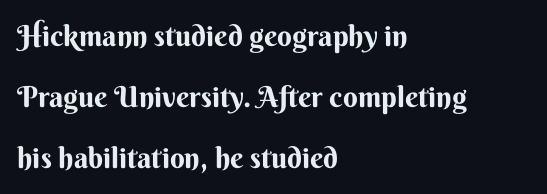
The image shows 29 px bold sans-serif type, upright; set left-aligned, loose line spacing (2.11x), normal letter spacing, not underlined; medium stroke contrast and a small x-height.
